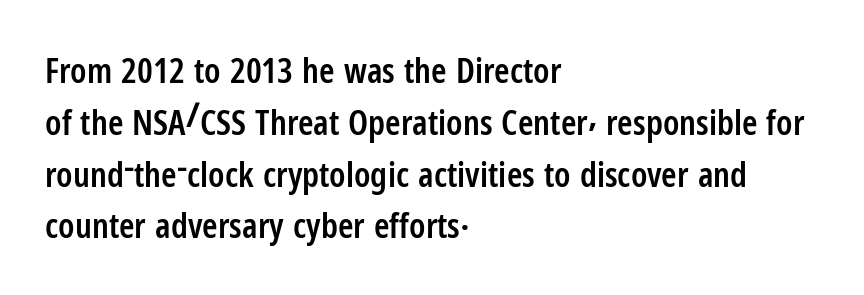
Q: Is the text bold? A: Semi-bold.
Q: Is the text italic (slanted)? A: No, it is upright.
Q: Is the typeface a serif or a sans-serif typeface? A: Sans-serif.
Q: Is the text underlined? A: No.
Q: How is the paragraph aligned? A: Left-aligned.
Q: Is the spacing between letters normal or unusually wide? A: Normal.
Q: Is the spacing between lines tight, normal or loose? A: Normal.
Q: Width (condensed, normal, or wide)? A: Condensed.
Q: Stroke contrast? A: Low.
Q: x-height? A: Medium.
Q: Monospaced? A: No.
